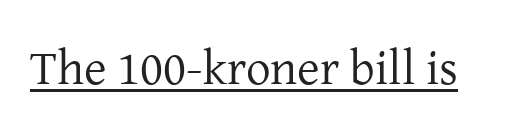
The image shows 49 px regular-weight serif type, upright; set normal letter spacing, underlined; low stroke contrast and a medium x-height.
